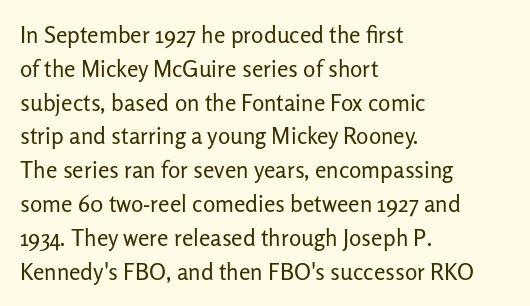
Q: Is the text bold? A: No.
Q: Is the text italic (slanted)? A: No, it is upright.
Q: Is the text underlined? A: No.
Q: How is the paragraph aligned? A: Left-aligned.
Q: Is the spacing between letters normal or unusually wide? A: Normal.
Q: Is the spacing between lines tight, normal or loose? A: Normal.
